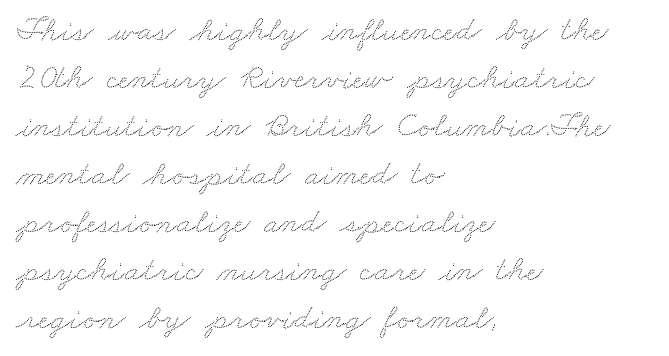
The image shows 35 px wide type; set left-aligned, normal line spacing (1.37x), normal letter spacing, not underlined; low stroke contrast and a small x-height.
